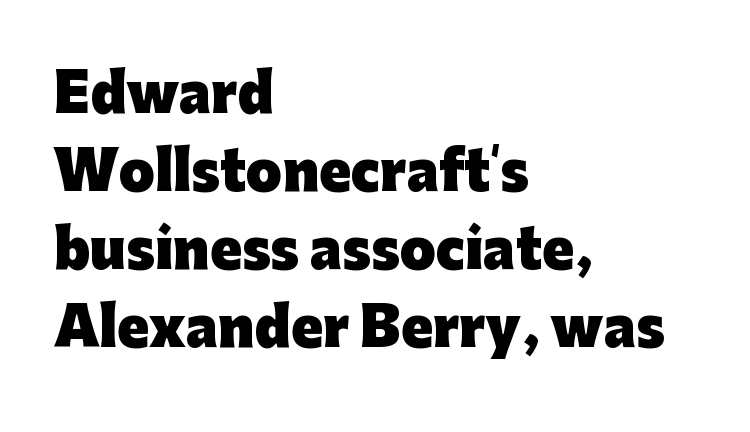
The image shows 52 px heavy sans-serif type, upright; set left-aligned, normal line spacing (1.5x), normal letter spacing, not underlined; low stroke contrast and a medium x-height.
